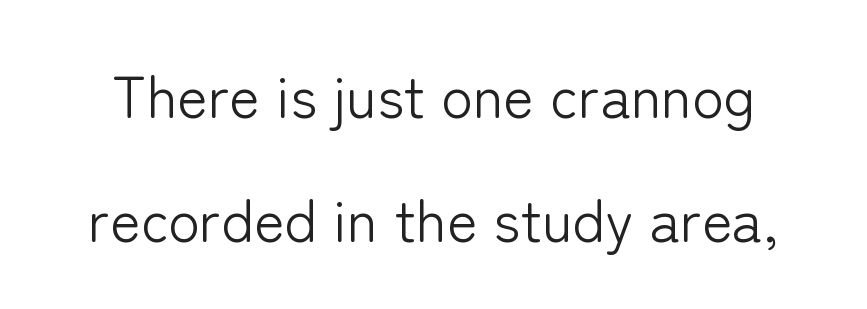
{"serif": "no", "italic": "no", "bold": "no", "weight": "light", "width": "normal", "stroke_contrast": "low", "x_height": "medium", "monospaced": "no", "underline": "no", "line_spacing": "loose", "line_spacing_ratio": 2.13, "letter_spacing": "normal", "letter_spacing_em": 0.0, "glyph_px": 58}
